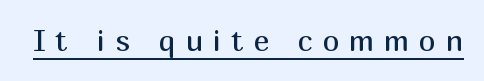
Q: Is the text bold? A: No.
Q: Is the text italic (slanted)? A: No, it is upright.
Q: Is the typeface a serif or a sans-serif typeface? A: Sans-serif.
Q: Is the text underlined? A: Yes.
Q: Is the spacing between letters normal or unusually wide? A: Unusually wide.
Q: Width (condensed, normal, or wide)? A: Normal.
Q: Stroke contrast? A: Medium.
Q: x-height? A: Medium.
Q: Monospaced? A: No.
